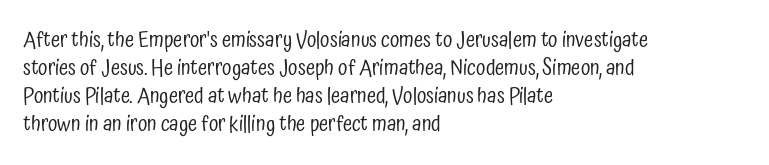
{"italic": "no", "bold": "no", "underline": "no", "align": "left", "line_spacing": "normal", "line_spacing_ratio": 1.33, "letter_spacing": "normal", "letter_spacing_em": 0.0, "glyph_px": 21}
